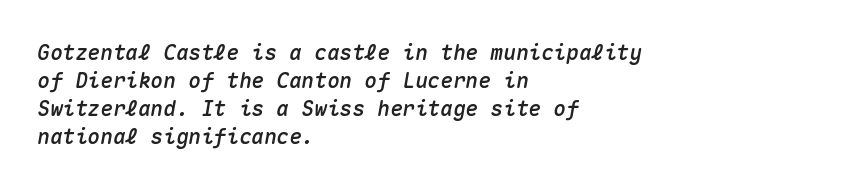
Q: Is the text italic (slanted)? A: Yes, it leans right by about 10 degrees.
Q: Is the text underlined? A: No.
Q: How is the paragraph aligned? A: Left-aligned.
Q: Is the spacing between letters normal or unusually wide? A: Normal.
Q: Is the spacing between lines tight, normal or loose? A: Normal.
